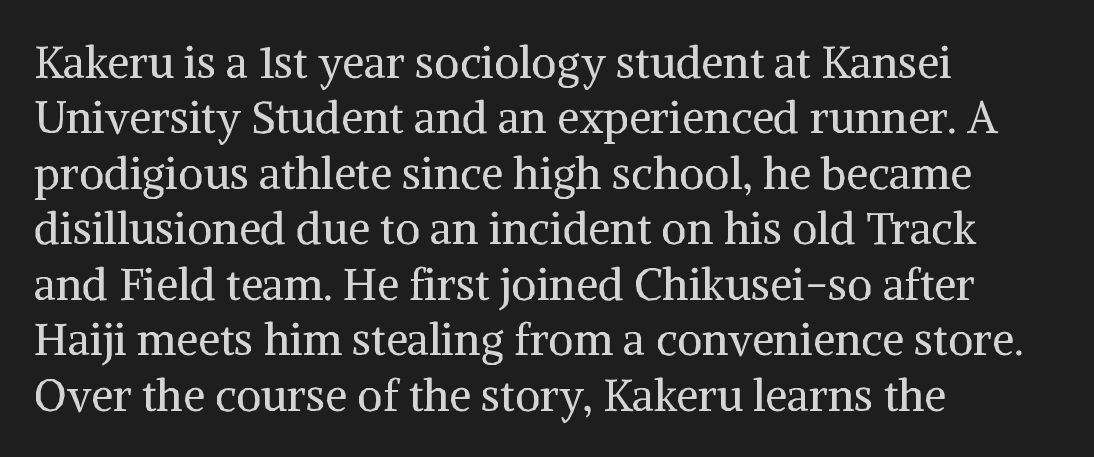
The image shows 44 px regular-weight serif type, upright; set left-aligned, normal line spacing (1.26x), normal letter spacing, not underlined; medium stroke contrast and a medium x-height.
